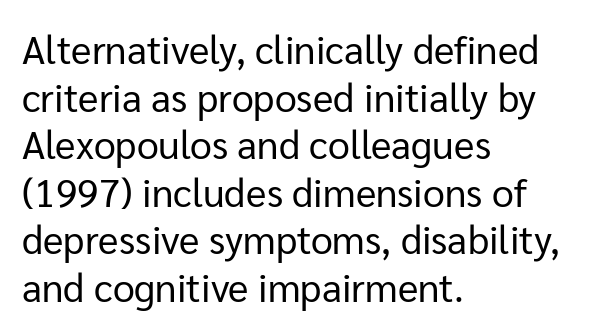
{"serif": "no", "italic": "no", "bold": "no", "weight": "regular", "width": "normal", "stroke_contrast": "low", "x_height": "medium", "monospaced": "no", "underline": "no", "align": "left", "line_spacing_ratio": 1.22, "letter_spacing": "normal", "letter_spacing_em": 0.0, "glyph_px": 39}
